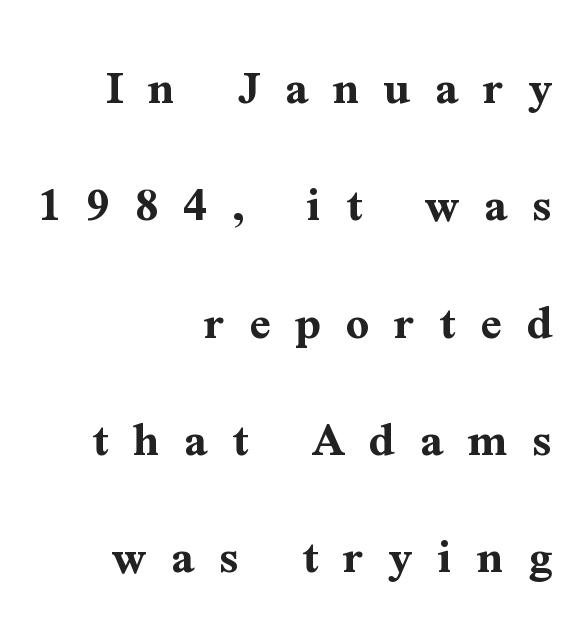
The image shows 51 px bold serif type, upright; set right-aligned, loose line spacing (2.3x), unusually wide letter spacing (+0.49 em), not underlined; medium stroke contrast and a medium x-height.
